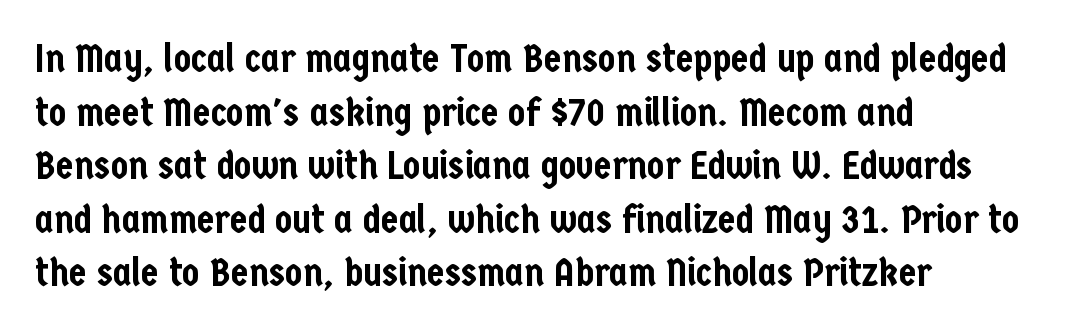
{"serif": "no", "italic": "no", "width": "condensed", "stroke_contrast": "low", "x_height": "medium", "monospaced": "no", "underline": "no", "align": "left", "line_spacing": "normal", "line_spacing_ratio": 1.34, "letter_spacing": "normal", "letter_spacing_em": 0.0, "glyph_px": 40}
